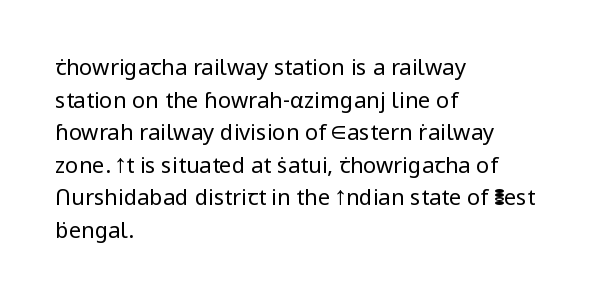
Rows of type keep a routine distance in the vertical direction. The space beneath each line is pristine and unruled. Which margin do the lines hug? The left one — the right edge is uneven. The letterforms sit shoulder to shoulder at normal distance.
